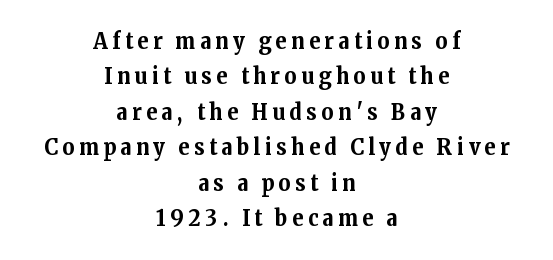
Q: Is the text bold? A: Yes.
Q: Is the text italic (slanted)? A: No, it is upright.
Q: Is the text underlined? A: No.
Q: How is the paragraph aligned? A: Centered.
Q: Is the spacing between letters normal or unusually wide? A: Unusually wide.
Q: Is the spacing between lines tight, normal or loose? A: Normal.
